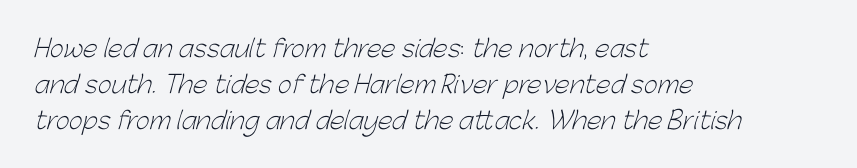
The image shows 24 px text type; set left-aligned, normal line spacing (1.5x), normal letter spacing, not underlined.
